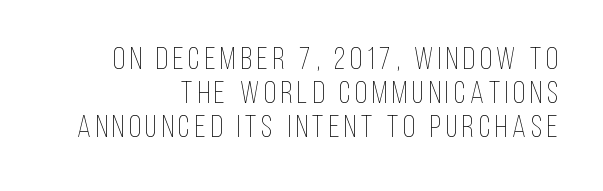
Leading is clearly below the norm, producing a dense column. Counters stay open thanks to moderate or lighter strokes. Typeset ragged left — the right edge is the straight one. The axis of the letterforms is exactly vertical.
